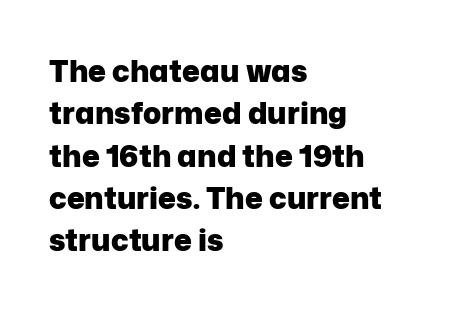
Q: Is the text bold? A: Yes.
Q: Is the text italic (slanted)? A: No, it is upright.
Q: Is the typeface a serif or a sans-serif typeface? A: Sans-serif.
Q: Is the text underlined? A: No.
Q: How is the paragraph aligned? A: Left-aligned.
Q: Is the spacing between letters normal or unusually wide? A: Normal.
Q: Is the spacing between lines tight, normal or loose? A: Normal.
Q: Width (condensed, normal, or wide)? A: Normal.
Q: Stroke contrast? A: Low.
Q: x-height? A: Medium.
Q: Monospaced? A: No.
